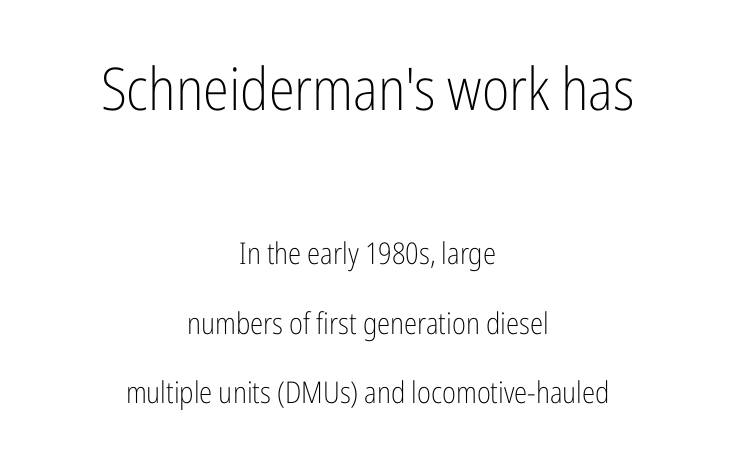
{"serif": "no", "italic": "no", "bold": "no", "weight": "light", "width": "condensed", "stroke_contrast": "low", "x_height": "medium", "monospaced": "no", "underline": "no", "align": "center", "line_spacing": "loose", "line_spacing_ratio": 2.33, "letter_spacing": "normal", "letter_spacing_em": 0.0, "larger_block": "first", "size_ratio": 1.97, "glyph_px": 59}
